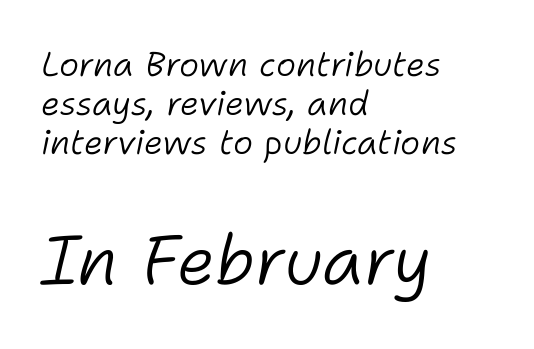
The letterforms sit shoulder to shoulder at normal distance. A clean baseline with only descenders dipping below it. The passage shown begins with its smaller block and ends with its larger one. This reads as an unemphasized weight, regular at the heaviest. Line beginnings align vertically; line endings do not. Summary of vertical rhythm: compact, with narrow interline spacing.
